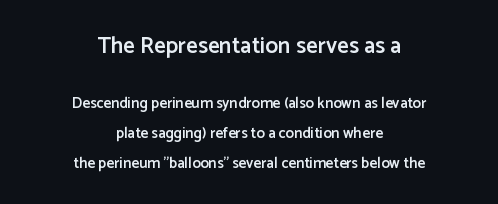
The image shows 23 px text type, upright; set centered, loose line spacing (1.99x), normal letter spacing, not underlined; the first (top) block is 1.53x larger.
